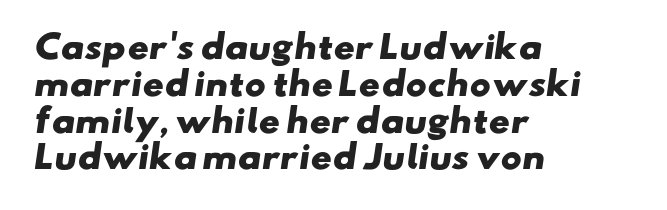
{"serif": "no", "bold": "yes", "weight": "heavy", "width": "wide", "stroke_contrast": "low", "x_height": "small", "monospaced": "no", "underline": "no", "align": "left", "line_spacing": "tight", "line_spacing_ratio": 1.15, "letter_spacing": "normal", "letter_spacing_em": 0.0, "glyph_px": 32}
